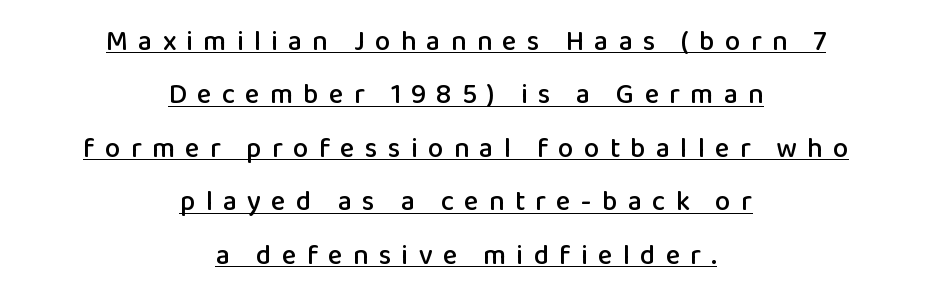
If you measured baseline to baseline, you'd find a long distance. A typesetter would mark this as roman, not italic. The face used here appears with an underline applied. Does the copy run flush right? No — it is centered line by line. Does the type have serifs? No, each stem ends abruptly. Varying glyph widths throughout — classic text-font behaviour.
